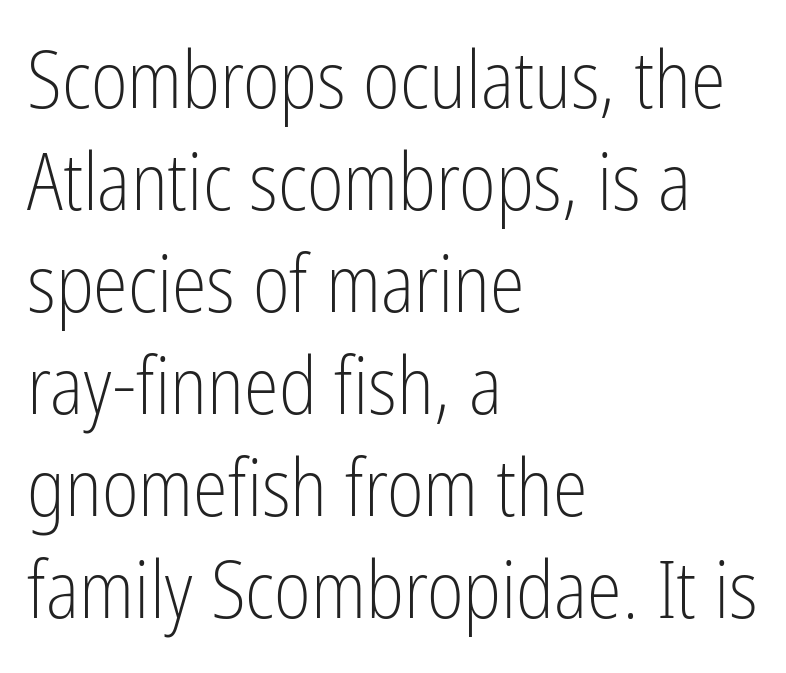
The image shows 79 px light, condensed sans-serif type, upright; set left-aligned, normal line spacing (1.29x), normal letter spacing, not underlined; low stroke contrast and a medium x-height.
